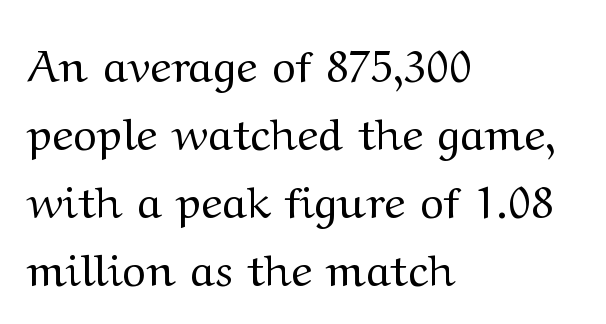
Q: Is the text bold? A: No.
Q: Is the text italic (slanted)? A: No, it is upright.
Q: Is the typeface a serif or a sans-serif typeface? A: Serif.
Q: Is the text underlined? A: No.
Q: How is the paragraph aligned? A: Left-aligned.
Q: Is the spacing between letters normal or unusually wide? A: Normal.
Q: Is the spacing between lines tight, normal or loose? A: Normal.
Q: Width (condensed, normal, or wide)? A: Wide.
Q: Stroke contrast? A: Medium.
Q: x-height? A: Medium.
Q: Monospaced? A: No.
